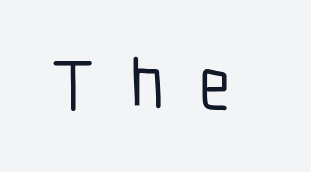
{"serif": "no", "italic": "no", "width": "condensed", "stroke_contrast": "low", "x_height": "medium", "monospaced": "no", "underline": "no", "letter_spacing": "wide", "letter_spacing_em": 0.49, "glyph_px": 71}
